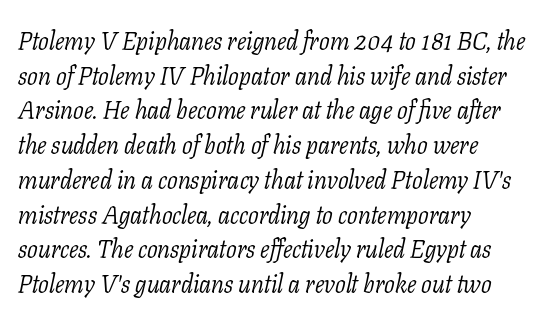
The setting favours the left margin, as ordinary paragraphs usually do. This sample uses an oblique cut, with every glyph tilted off the vertical. Quick note: interline space is typical. The rendering keeps characters at their native spacing. Descender tails drop into unmarked territory.
